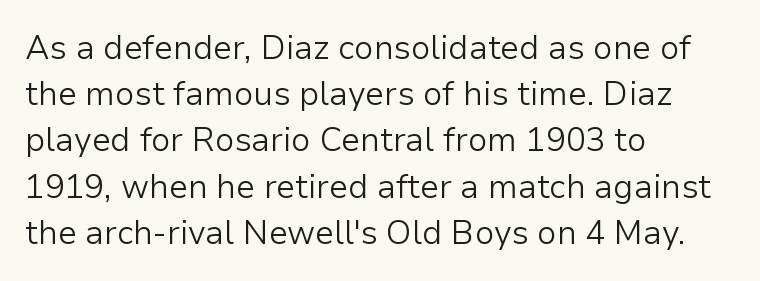
Leading: standard. Look at the bottom of the vertical strokes: they stop flat, with no serifs. Posture: vertical. Does extra space separate the letters? No, they use regular spacing.
